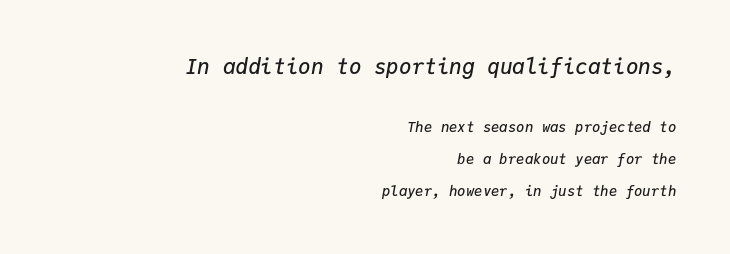
The leading is generous, giving the passage an open texture. The earlier block is typeset at a bigger size than the later block. Yep, that's italic — everything's leaning. Descender tails drop into unmarked territory. A semibold gives these letters moderate extra thickness, short of bold.
